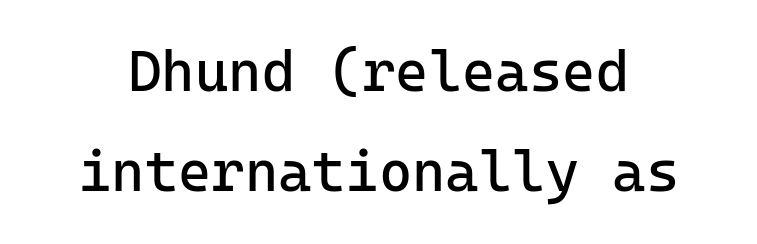
Weight: regular or lighter. Quick note: not italic, upright. Beneath every word, the page is bare. The rendering shows plain stroke endings on the letterforms — a sans-serif design. This sample uses plain, unmodified letter spacing.
